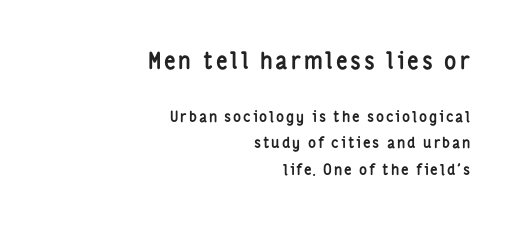
{"italic": "no", "bold": "yes", "underline": "no", "align": "right", "line_spacing_ratio": 1.79, "larger_block": "first", "size_ratio": 1.53, "glyph_px": 23}
